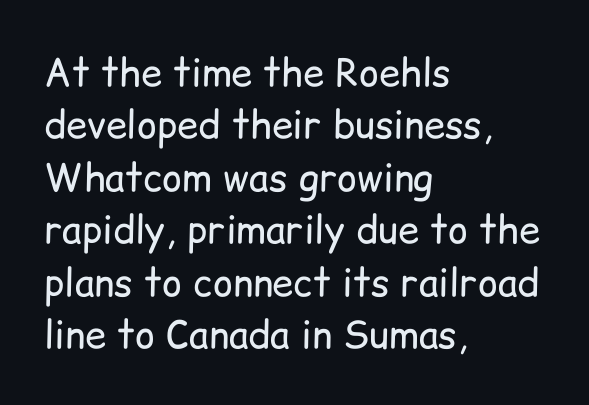
Q: Is the text bold? A: No.
Q: Is the text italic (slanted)? A: No, it is upright.
Q: Is the typeface a serif or a sans-serif typeface? A: Sans-serif.
Q: Is the text underlined? A: No.
Q: How is the paragraph aligned? A: Left-aligned.
Q: Is the spacing between letters normal or unusually wide? A: Normal.
Q: Is the spacing between lines tight, normal or loose? A: Normal.
Q: Width (condensed, normal, or wide)? A: Normal.
Q: Stroke contrast? A: Low.
Q: x-height? A: Medium.
Q: Monospaced? A: No.
